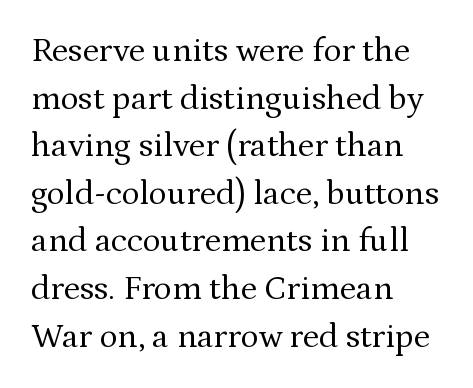
Think standard paragraph weight, or any step lighter than that. The leading is moderate, giving the passage an even texture. Does extra space separate the letters? No, they use regular spacing. Does the lettering tilt? It doesn't — this is upright. The rag falls on the right side of this text block. Think of a printed novel: that variable character pitch is what you see here.
